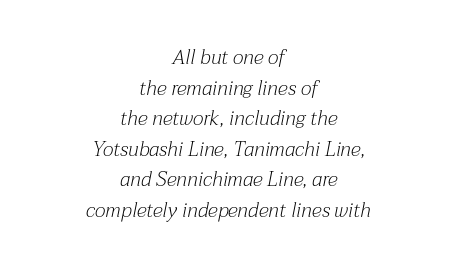
Does the leading feel generous? No, just average. Nothing unusual about the tracking: characters are spaced as the font intends. Only glyphs here, with clear space below each row. In CSS terms this would be text-align: center.
